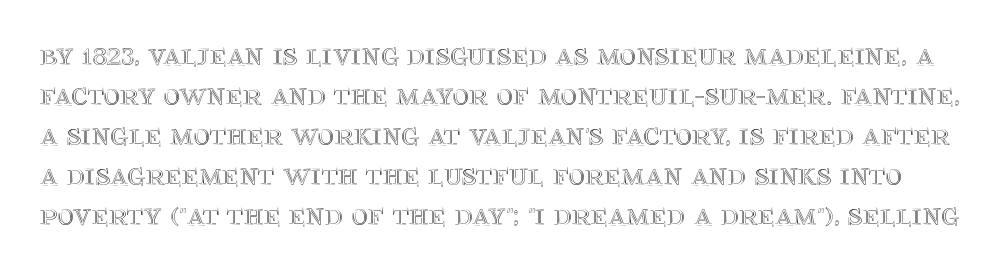
Q: Is the text italic (slanted)? A: No, it is upright.
Q: Is the text underlined? A: No.
Q: Is the spacing between letters normal or unusually wide? A: Normal.
Q: Is the spacing between lines tight, normal or loose? A: Normal.
Q: Width (condensed, normal, or wide)? A: Normal.
Q: x-height? A: Large.
Q: Monospaced? A: No.
